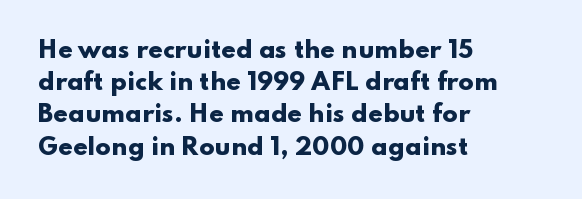
{"italic": "no", "bold": "yes", "underline": "no", "align": "left", "line_spacing": "normal", "line_spacing_ratio": 1.4, "letter_spacing": "normal", "letter_spacing_em": 0.0, "glyph_px": 23}
